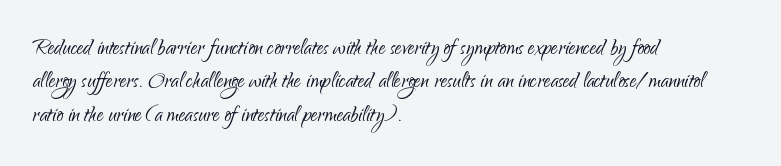
No letter is thick-stroked: the sample isn't bold. This rendering leaves character spacing at its baseline value. A bare baseline throughout the passage. Line beginnings align vertically; line endings do not.
